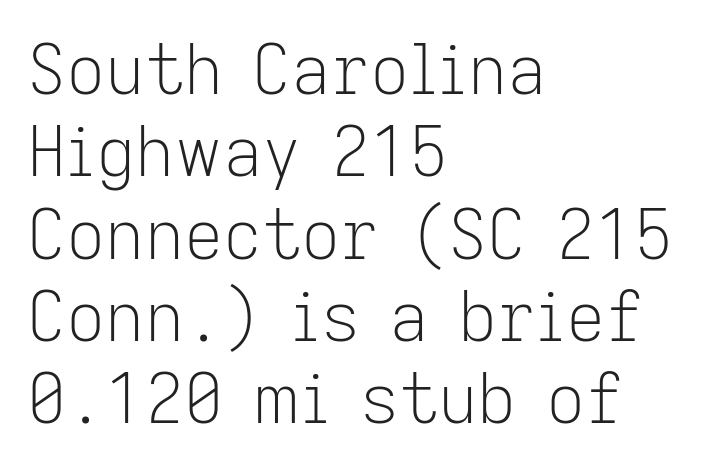
{"serif": "no", "italic": "no", "bold": "no", "weight": "light", "width": "normal", "stroke_contrast": "low", "x_height": "medium", "monospaced": "no", "underline": "no", "align": "left", "line_spacing_ratio": 1.21, "letter_spacing": "normal", "letter_spacing_em": 0.0, "glyph_px": 68}
